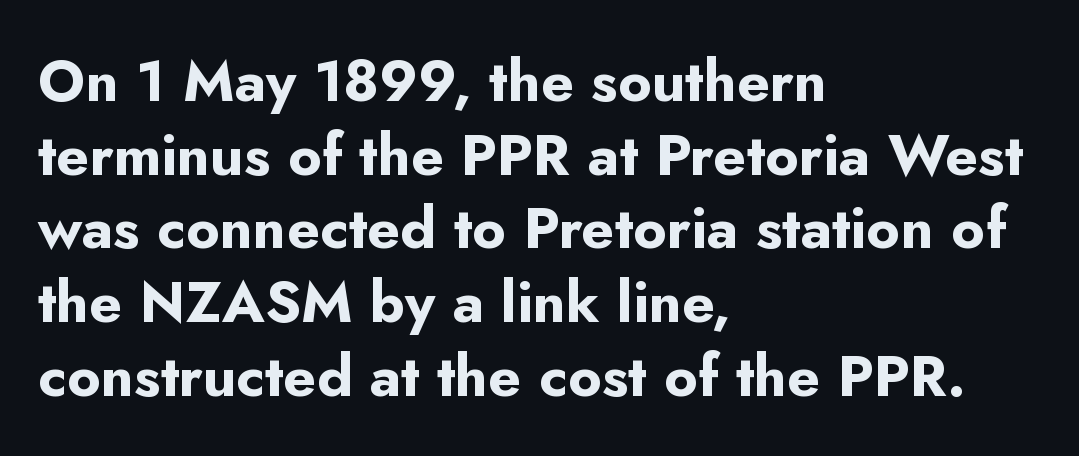
Q: Is the text bold? A: Yes.
Q: Is the text italic (slanted)? A: No, it is upright.
Q: Is the typeface a serif or a sans-serif typeface? A: Sans-serif.
Q: Is the text underlined? A: No.
Q: How is the paragraph aligned? A: Left-aligned.
Q: Is the spacing between letters normal or unusually wide? A: Normal.
Q: Is the spacing between lines tight, normal or loose? A: Normal.
Q: Width (condensed, normal, or wide)? A: Normal.
Q: Stroke contrast? A: Low.
Q: x-height? A: Small.
Q: Monospaced? A: No.
